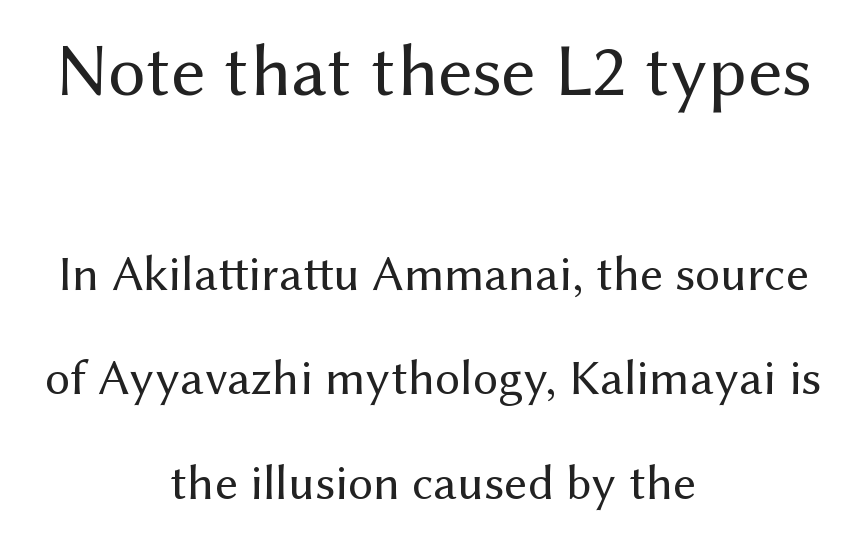
{"serif": "no", "italic": "no", "bold": "no", "weight": "regular", "width": "normal", "stroke_contrast": "medium", "x_height": "medium", "monospaced": "no", "underline": "no", "align": "center", "line_spacing": "loose", "line_spacing_ratio": 2.09, "letter_spacing": "normal", "letter_spacing_em": 0.0, "larger_block": "first", "size_ratio": 1.5, "glyph_px": 75}
